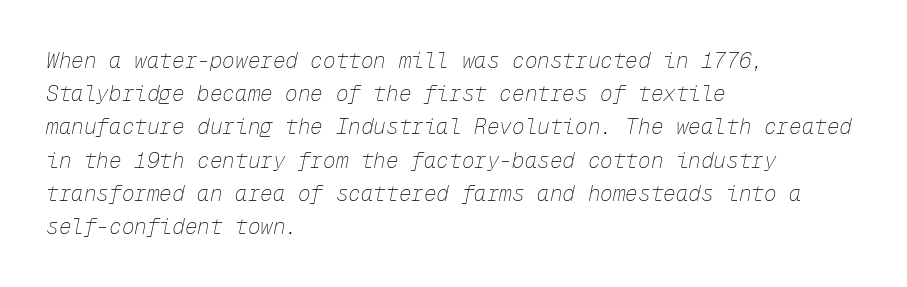
{"italic": "yes", "lean": "right", "slant_degrees": 12, "bold": "no", "underline": "no", "align": "left", "line_spacing": "normal", "line_spacing_ratio": 1.58, "letter_spacing": "normal", "letter_spacing_em": 0.0, "glyph_px": 21}
